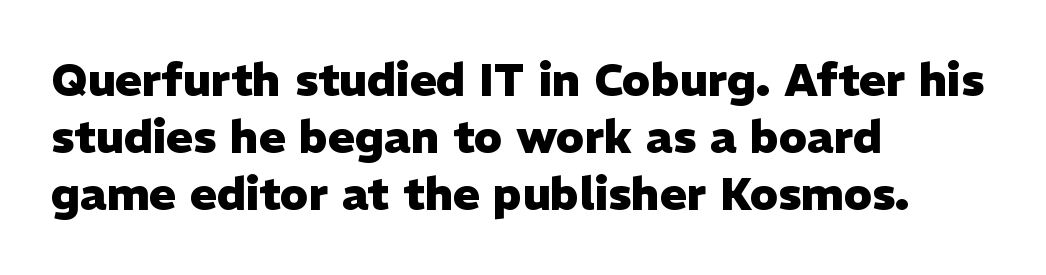
Here the glyphs are tracked normally, forming tight word shapes. Rendered with straight, roman letterforms. Letters rest on an invisible, unmarked baseline. Varying glyph widths throughout — classic text-font behaviour. Baseline-to-baseline distance is the conventional proportion of letter height.
